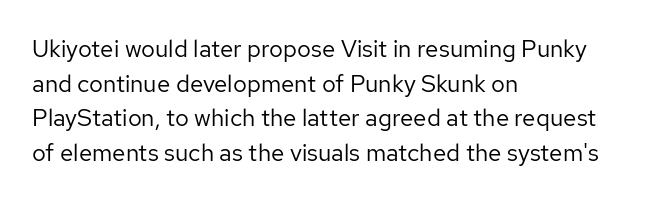
Q: Is the text bold? A: No.
Q: Is the text italic (slanted)? A: No, it is upright.
Q: Is the text underlined? A: No.
Q: How is the paragraph aligned? A: Left-aligned.
Q: Is the spacing between letters normal or unusually wide? A: Normal.
Q: Is the spacing between lines tight, normal or loose? A: Normal.
